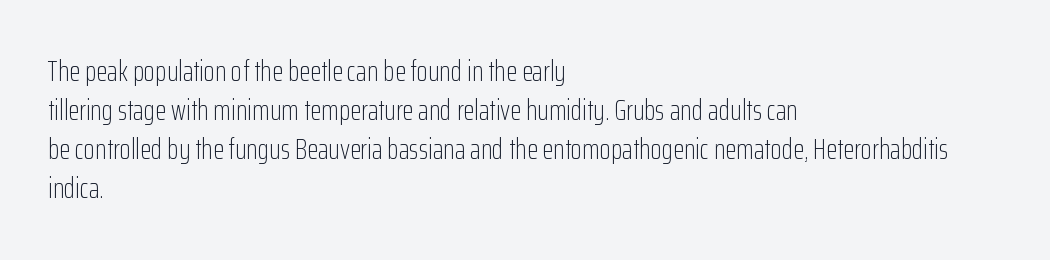
The image shows 29 px light, condensed sans-serif type, upright; set left-aligned, normal line spacing (1.35x), normal letter spacing, not underlined; low stroke contrast and a medium x-height.
